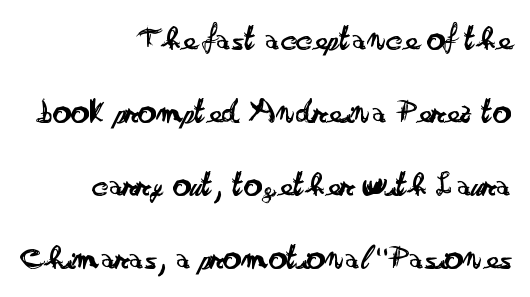
{"serif": "no", "italic": "no", "bold": "no", "weight": "regular", "width": "wide", "stroke_contrast": "low", "x_height": "small", "monospaced": "no", "underline": "no", "align": "right", "line_spacing": "loose", "line_spacing_ratio": 2.03, "letter_spacing": "normal", "letter_spacing_em": 0.0, "glyph_px": 36}
